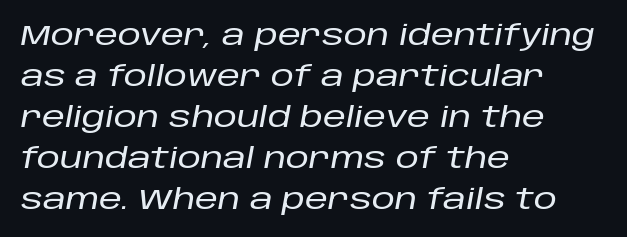
{"italic": "yes", "lean": "right", "slant_degrees": 10, "width": "normal", "stroke_contrast": "low", "x_height": "large", "monospaced": "no", "underline": "no", "align": "left", "line_spacing": "normal", "line_spacing_ratio": 1.41, "letter_spacing": "normal", "letter_spacing_em": 0.0, "glyph_px": 29}
